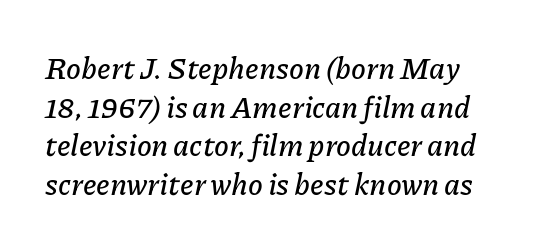
The image shows 30 px text type, italic (leaning right); set normal line spacing (1.29x), normal letter spacing, not underlined; low stroke contrast and a medium x-height.
